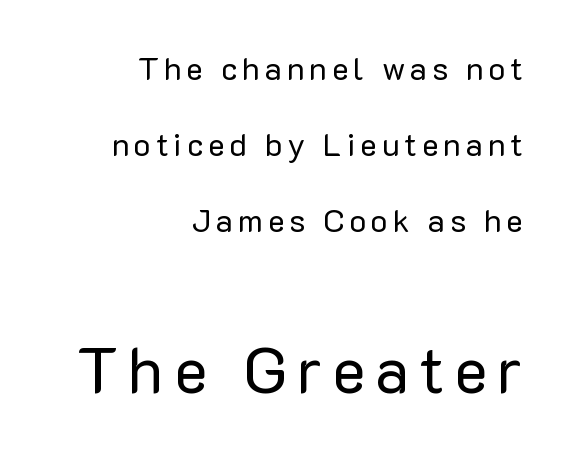
Classification — sans serif. Stems here are at most as thick as an everyday book face. Notice the wide empty band between every row — that's loose leading. The later block is typeset at a bigger size than the earlier block. A typesetter would call this proportional, since set widths differ per character. Posture: straight, roman, zero tilt.
